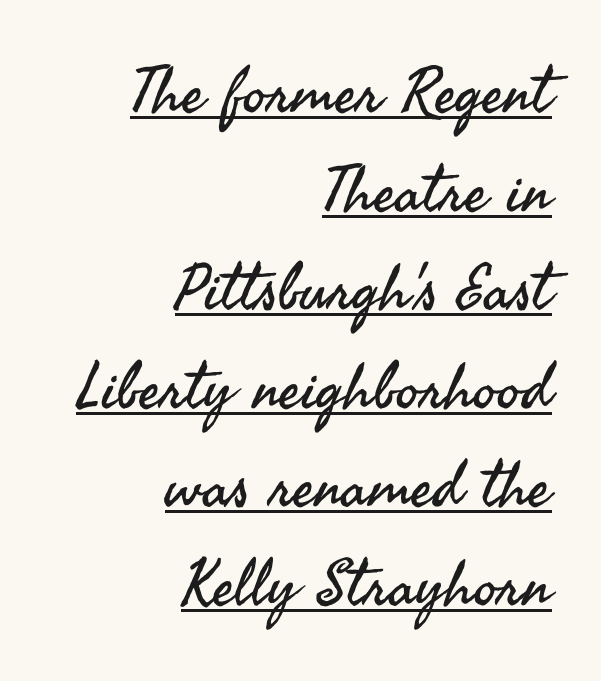
{"serif": "no", "bold": "no", "weight": "regular", "width": "normal", "stroke_contrast": "medium", "x_height": "small", "monospaced": "no", "underline": "yes", "align": "right", "line_spacing": "normal", "line_spacing_ratio": 1.54, "letter_spacing": "normal", "letter_spacing_em": 0.0, "glyph_px": 64}
